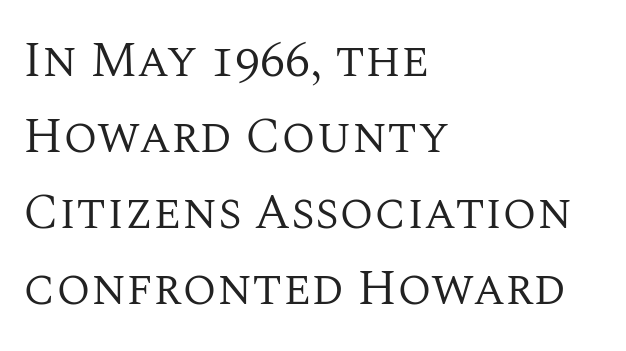
Q: Is the text bold? A: No.
Q: Is the text italic (slanted)? A: No, it is upright.
Q: Is the typeface a serif or a sans-serif typeface? A: Serif.
Q: Is the text underlined? A: No.
Q: How is the paragraph aligned? A: Left-aligned.
Q: Is the spacing between letters normal or unusually wide? A: Normal.
Q: Is the spacing between lines tight, normal or loose? A: Normal.
Q: Width (condensed, normal, or wide)? A: Normal.
Q: Stroke contrast? A: Medium.
Q: x-height? A: Large.
Q: Monospaced? A: No.
